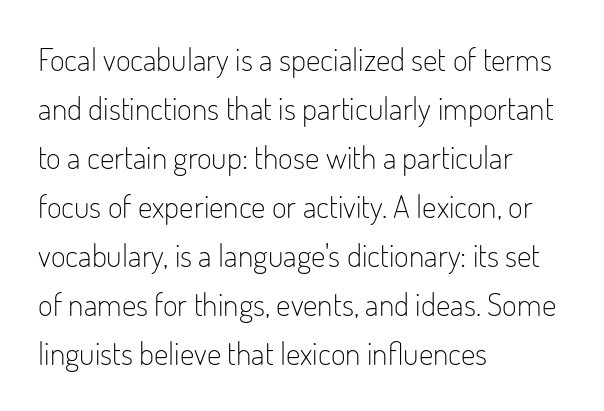
{"serif": "no", "italic": "no", "bold": "no", "weight": "light", "width": "condensed", "stroke_contrast": "low", "x_height": "small", "monospaced": "no", "underline": "no", "align": "left", "line_spacing": "normal", "line_spacing_ratio": 1.53, "letter_spacing": "normal", "letter_spacing_em": 0.0, "glyph_px": 32}
